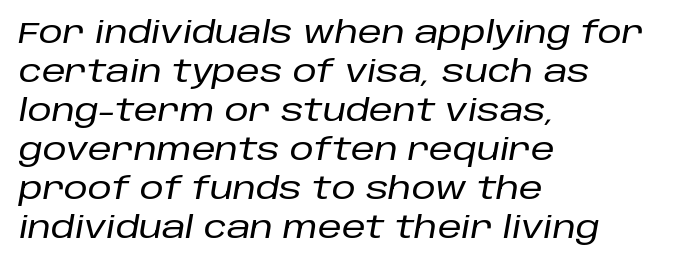
Q: Is the text italic (slanted)? A: Yes, it leans right by about 10 degrees.
Q: Is the text underlined? A: No.
Q: How is the paragraph aligned? A: Left-aligned.
Q: Is the spacing between letters normal or unusually wide? A: Normal.
Q: Is the spacing between lines tight, normal or loose? A: Normal.
Q: Width (condensed, normal, or wide)? A: Normal.
Q: Stroke contrast? A: Low.
Q: x-height? A: Large.
Q: Monospaced? A: No.
